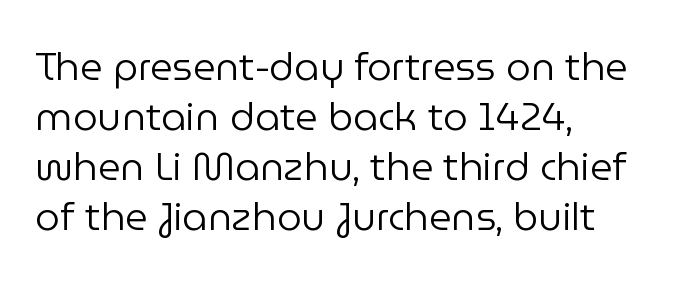
{"serif": "no", "italic": "no", "bold": "no", "weight": "regular", "width": "normal", "stroke_contrast": "low", "x_height": "medium", "monospaced": "no", "underline": "no", "align": "left", "line_spacing": "normal", "line_spacing_ratio": 1.28, "letter_spacing": "normal", "letter_spacing_em": 0.0, "glyph_px": 39}
